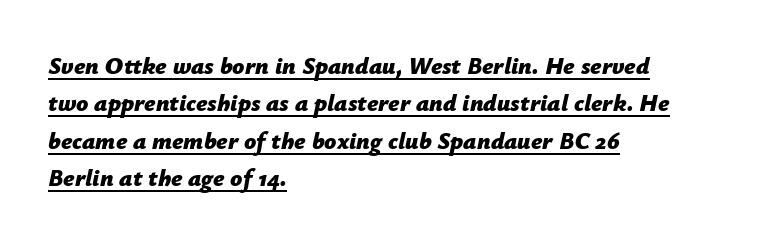
The image shows 24 px bold type, italic (leaning right); set left-aligned, normal line spacing (1.56x), normal letter spacing, underlined.
